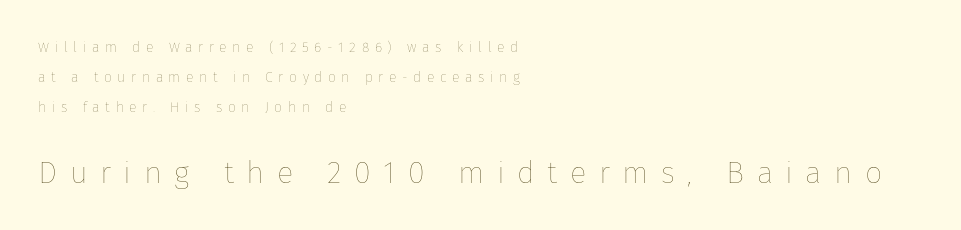
The image shows 31 px thin type, upright; set left-aligned, loose line spacing (2.16x), unusually wide letter spacing (+0.4 em), not underlined; the second (bottom) block is 2.21x larger; low stroke contrast and a medium x-height.
